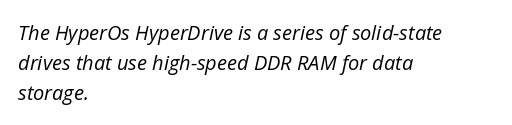
The image shows 20 px text type, italic (leaning right); set left-aligned, normal line spacing (1.51x), normal letter spacing, not underlined.
